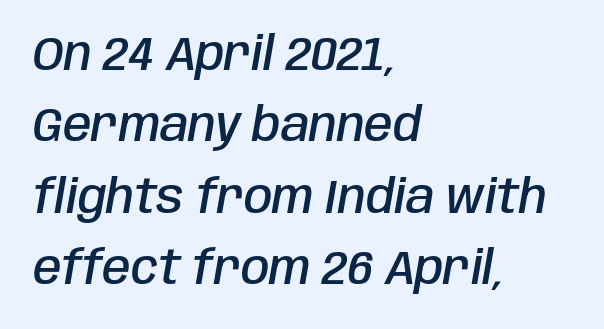
{"italic": "yes", "lean": "right", "slant_degrees": 10, "bold": "semi", "weight": "semibold", "width": "condensed", "stroke_contrast": "low", "x_height": "large", "monospaced": "no", "underline": "no", "align": "left", "line_spacing": "normal", "line_spacing_ratio": 1.55, "letter_spacing": "normal", "letter_spacing_em": 0.0, "glyph_px": 46}
